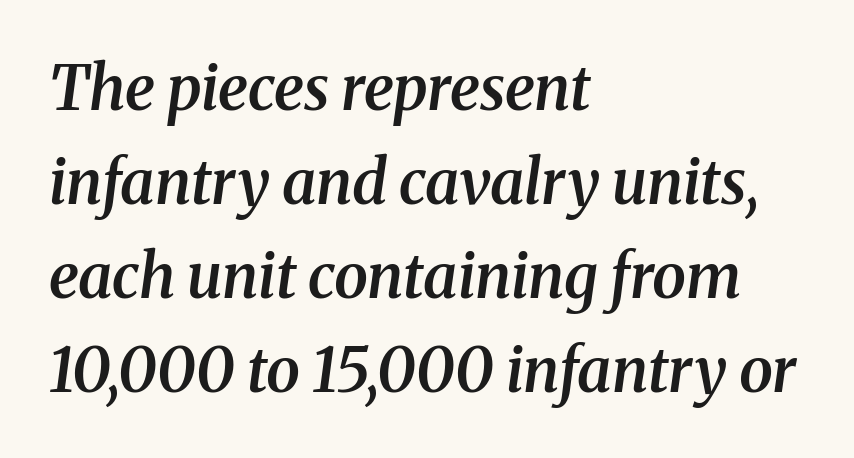
Q: Is the text bold? A: Semi-bold.
Q: Is the text italic (slanted)? A: Yes, it leans right by about 8 degrees.
Q: Is the typeface a serif or a sans-serif typeface? A: Serif.
Q: Is the text underlined? A: No.
Q: How is the paragraph aligned? A: Left-aligned.
Q: Is the spacing between letters normal or unusually wide? A: Normal.
Q: Is the spacing between lines tight, normal or loose? A: Normal.
Q: Width (condensed, normal, or wide)? A: Normal.
Q: Stroke contrast? A: Medium.
Q: x-height? A: Medium.
Q: Monospaced? A: No.
